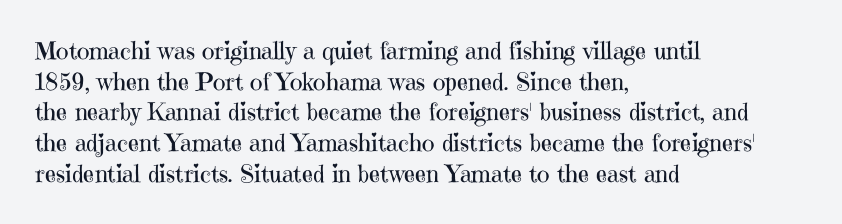
Q: Is the text bold? A: No.
Q: Is the text italic (slanted)? A: No, it is upright.
Q: Is the text underlined? A: No.
Q: How is the paragraph aligned? A: Left-aligned.
Q: Is the spacing between letters normal or unusually wide? A: Normal.
Q: Is the spacing between lines tight, normal or loose? A: Normal.
